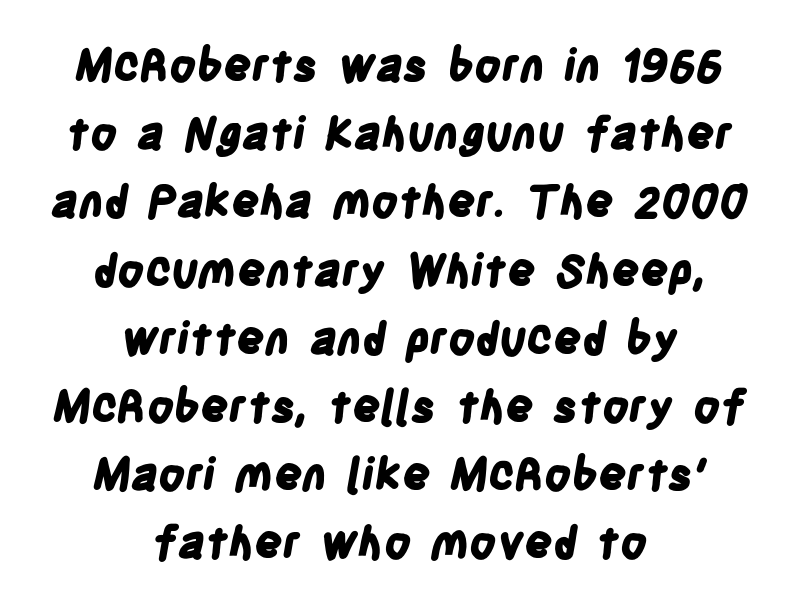
The image shows 44 px bold, condensed sans-serif type; set centered, normal line spacing (1.55x), normal letter spacing, not underlined; low stroke contrast and a large x-height.
